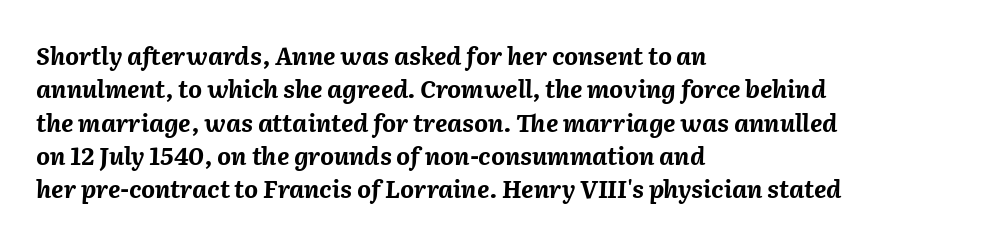
{"italic": "yes", "lean": "right", "slant_degrees": 2, "bold": "yes", "underline": "no", "align": "left", "line_spacing": "normal", "line_spacing_ratio": 1.39, "letter_spacing": "normal", "letter_spacing_em": 0.0, "glyph_px": 24}
